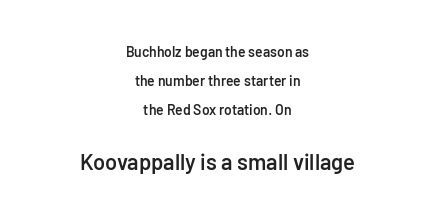
Q: Is the text bold? A: Semi-bold.
Q: Is the text italic (slanted)? A: No, it is upright.
Q: Is the text underlined? A: No.
Q: How is the paragraph aligned? A: Centered.
Q: Is the spacing between letters normal or unusually wide? A: Normal.
Q: Is the spacing between lines tight, normal or loose? A: Loose.
Q: Which block of text is set in a larger size, the first (top) or the second (bottom)? A: The second (bottom) one.
